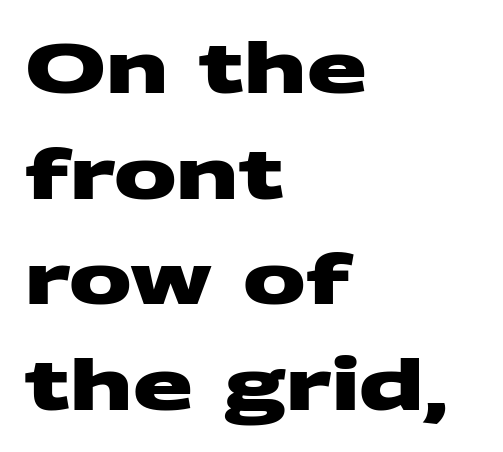
The image shows 70 px heavy, wide sans-serif type; set left-aligned, normal line spacing (1.51x), normal letter spacing, not underlined; medium stroke contrast and a large x-height.
